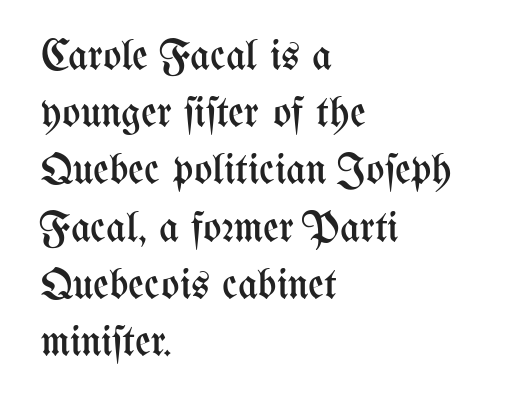
The image shows 43 px regular-weight, condensed type, upright; set left-aligned, normal line spacing (1.33x), normal letter spacing, not underlined; medium stroke contrast and a medium x-height.
